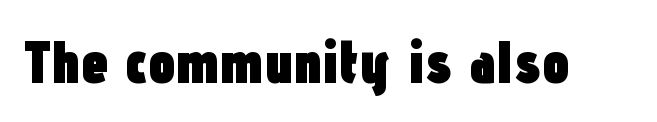
The image shows 61 px heavy, condensed sans-serif type, upright; set normal letter spacing, not underlined; low stroke contrast and a medium x-height.
